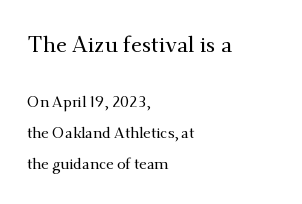
The image shows 22 px text type, upright; set left-aligned, loose line spacing (2.06x), normal letter spacing, not underlined; the first (top) block is 1.47x larger.
